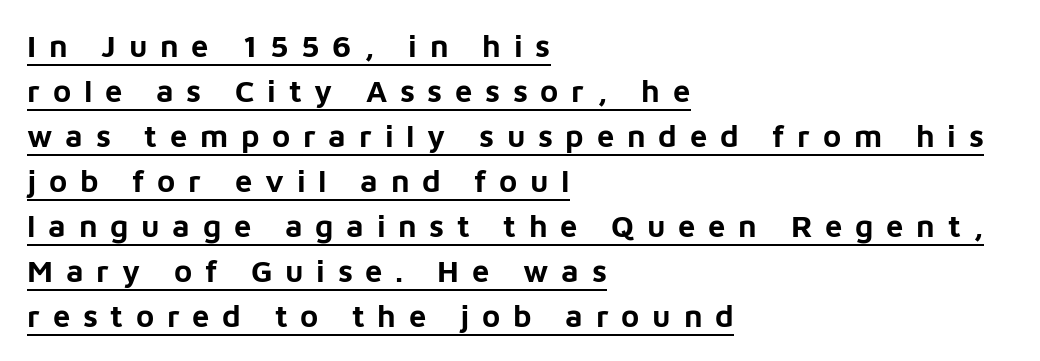
{"serif": "no", "italic": "no", "bold": "yes", "weight": "bold", "width": "normal", "stroke_contrast": "low", "x_height": "medium", "monospaced": "no", "underline": "yes", "align": "left", "line_spacing": "normal", "line_spacing_ratio": 1.45, "letter_spacing": "wide", "letter_spacing_em": 0.41, "glyph_px": 31}
